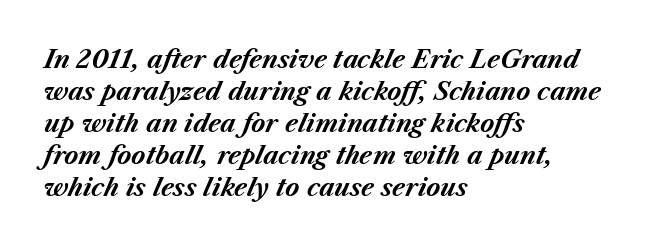
Set as a true bold cut, around the 700 mark. The typography opts for an oblique posture over an upright one. The letters sit at their default tracking, neither squeezed nor spread. If you measured baseline to baseline, you'd find a middling distance.
